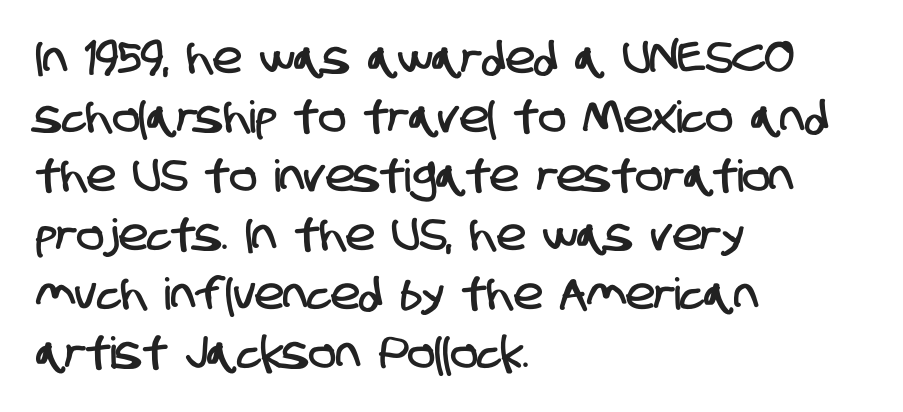
Q: Is the typeface a serif or a sans-serif typeface? A: Sans-serif.
Q: Is the text underlined? A: No.
Q: How is the paragraph aligned? A: Left-aligned.
Q: Is the spacing between letters normal or unusually wide? A: Normal.
Q: Is the spacing between lines tight, normal or loose? A: Normal.
Q: Width (condensed, normal, or wide)? A: Condensed.
Q: Stroke contrast? A: Low.
Q: x-height? A: Large.
Q: Monospaced? A: No.
